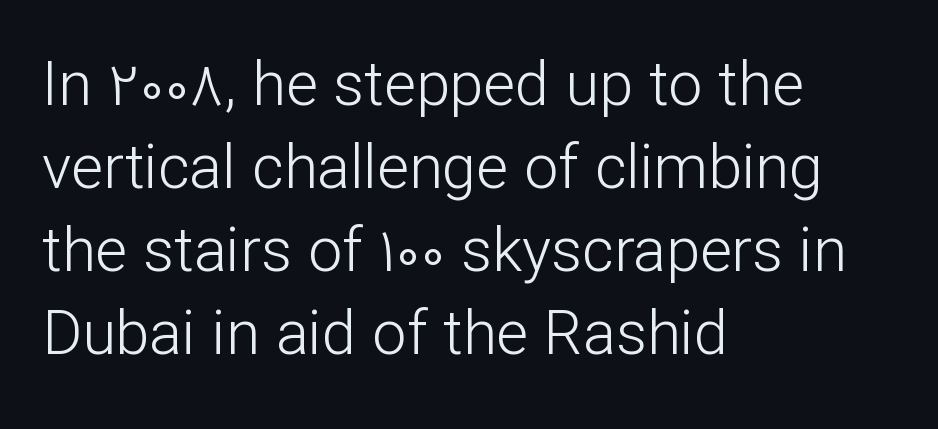
The image shows 61 px light sans-serif type, upright; set left-aligned, normal line spacing (1.36x), normal letter spacing, not underlined; low stroke contrast and a medium x-height.
